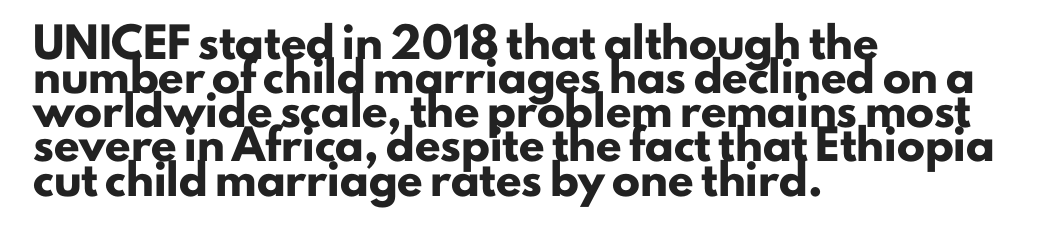
The letters sit at their default tracking, neither squeezed nor spread. Any mark beneath the type? The region is blank. The font is running at its bold setting. These lines are rendered in a variable-pitch font. Line beginnings align vertically; line endings do not. The letters carry no serifs — their stems end cleanly without finishing strokes.
